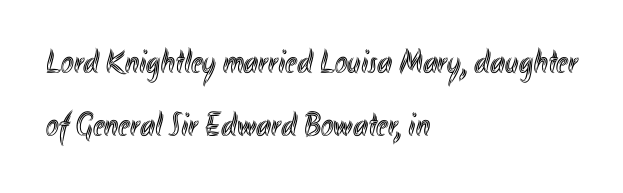
{"width": "condensed", "x_height": "small", "monospaced": "no", "underline": "no", "align": "left", "line_spacing_ratio": 1.84, "letter_spacing": "normal", "letter_spacing_em": 0.0, "glyph_px": 34}
